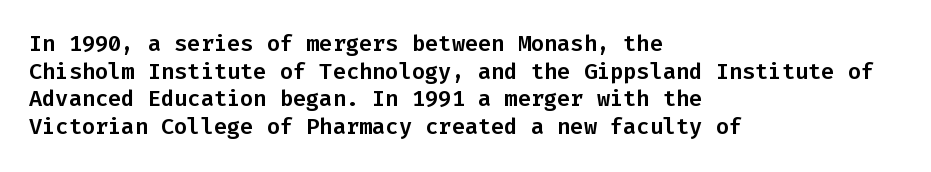
The image shows 22 px text type, upright; set left-aligned, normal line spacing (1.26x), normal letter spacing, not underlined.
